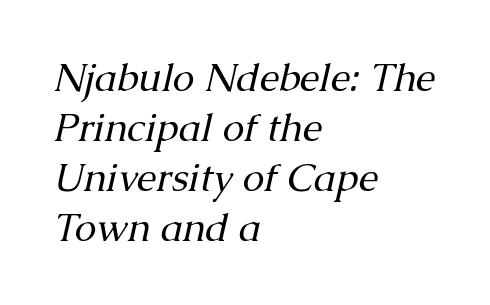
The image shows 39 px regular-weight serif type, italic (leaning right); set left-aligned, normal line spacing (1.28x), normal letter spacing, not underlined; medium stroke contrast and a medium x-height.
